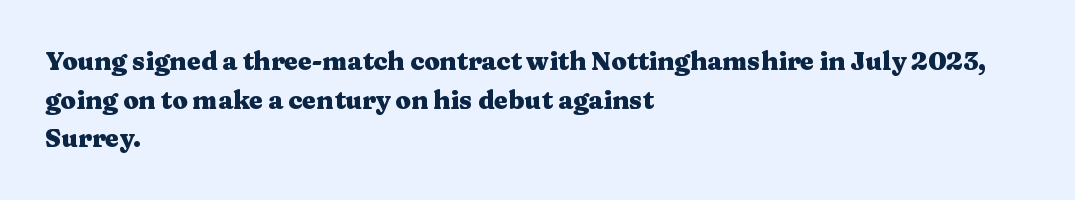
{"italic": "no", "bold": "yes", "underline": "no", "align": "left", "line_spacing": "normal", "line_spacing_ratio": 1.55, "letter_spacing": "normal", "letter_spacing_em": 0.0, "glyph_px": 25}
